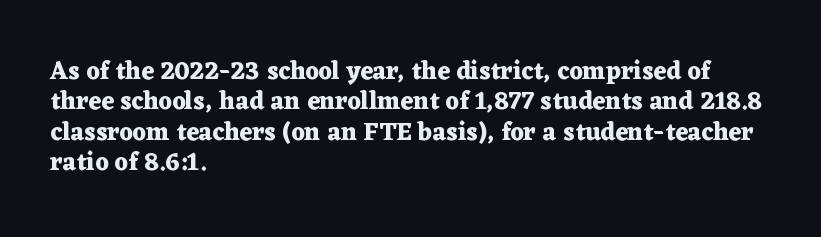
Q: Is the text bold? A: Yes.
Q: Is the text italic (slanted)? A: No, it is upright.
Q: Is the text underlined? A: No.
Q: How is the paragraph aligned? A: Left-aligned.
Q: Is the spacing between letters normal or unusually wide? A: Normal.
